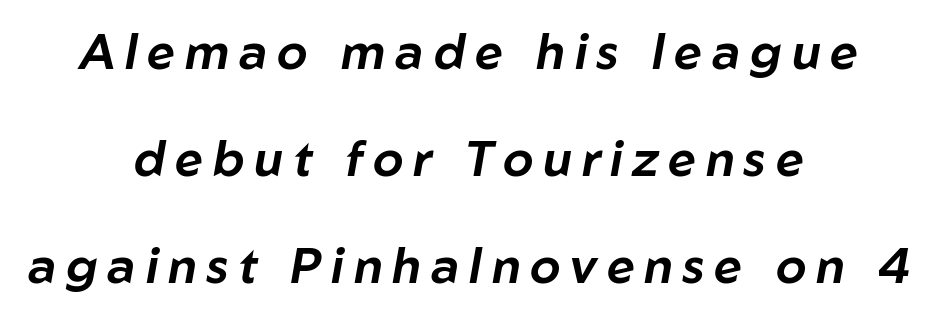
Character widths vary here, with narrow letters taking less room than wide ones. This rendering features lettering with no underline. Line starts and ends both wander, symmetrically. Slanted lettering throughout.
